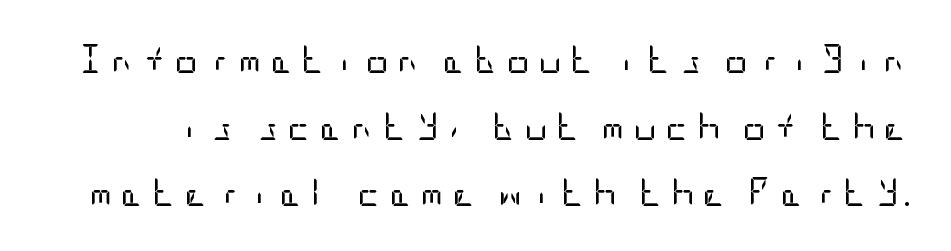
Q: Is the text bold? A: No.
Q: Is the text italic (slanted)? A: No, it is upright.
Q: Is the typeface a serif or a sans-serif typeface? A: Sans-serif.
Q: Is the text underlined? A: No.
Q: Is the spacing between letters normal or unusually wide? A: Unusually wide.
Q: Is the spacing between lines tight, normal or loose? A: Loose.
Q: Width (condensed, normal, or wide)? A: Condensed.
Q: Stroke contrast? A: Low.
Q: x-height? A: Large.
